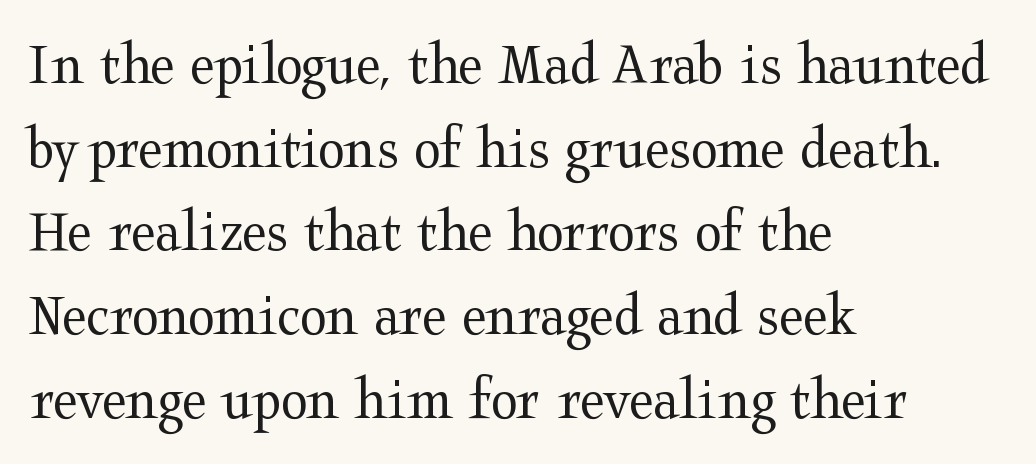
Q: Is the text bold? A: No.
Q: Is the text italic (slanted)? A: No, it is upright.
Q: Is the typeface a serif or a sans-serif typeface? A: Serif.
Q: Is the text underlined? A: No.
Q: How is the paragraph aligned? A: Left-aligned.
Q: Is the spacing between letters normal or unusually wide? A: Normal.
Q: Is the spacing between lines tight, normal or loose? A: Normal.
Q: Width (condensed, normal, or wide)? A: Wide.
Q: Stroke contrast? A: Medium.
Q: x-height? A: Medium.
Q: Monospaced? A: No.
